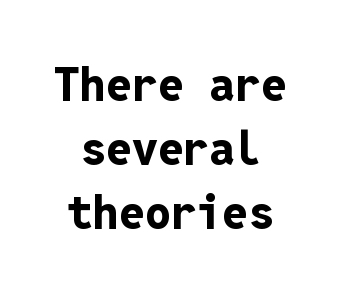
{"serif": "no", "italic": "no", "bold": "yes", "weight": "bold", "width": "normal", "stroke_contrast": "low", "x_height": "medium", "monospaced": "yes", "underline": "no", "align": "center", "line_spacing": "normal", "line_spacing_ratio": 1.39, "letter_spacing": "normal", "letter_spacing_em": 0.0, "glyph_px": 46}
